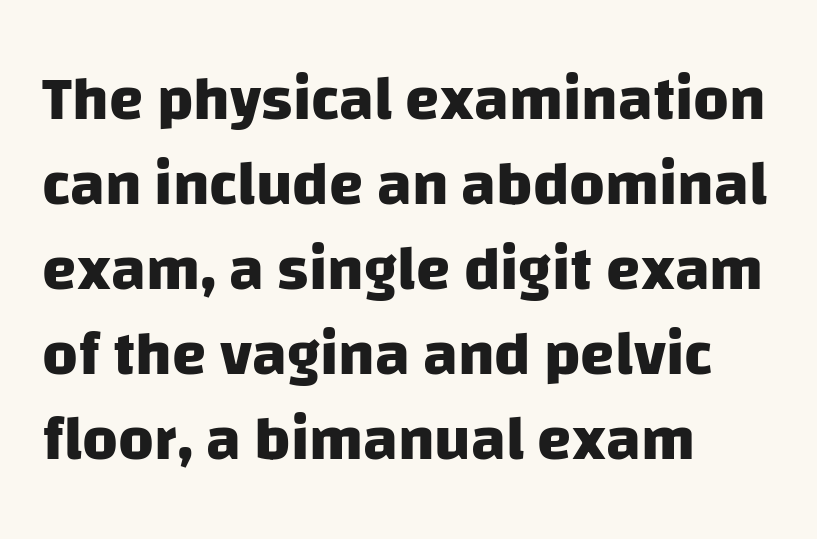
{"serif": "no", "bold": "yes", "weight": "heavy", "width": "normal", "stroke_contrast": "low", "x_height": "large", "monospaced": "no", "underline": "no", "align": "left", "line_spacing": "normal", "line_spacing_ratio": 1.37, "letter_spacing": "normal", "letter_spacing_em": 0.0, "glyph_px": 62}
